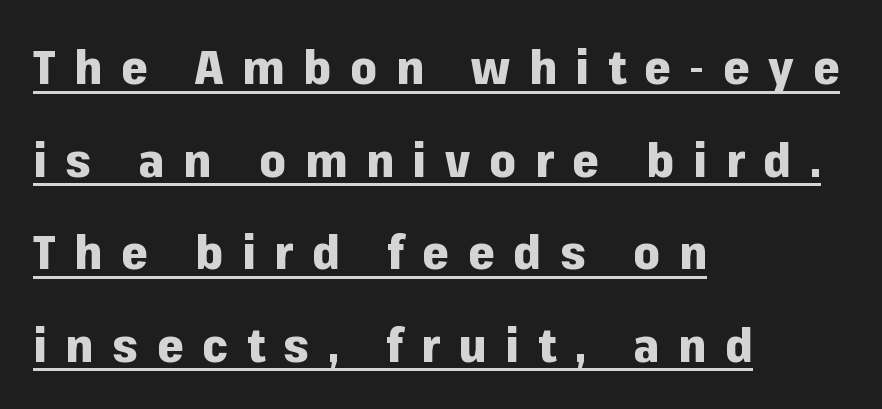
{"serif": "no", "italic": "no", "bold": "yes", "weight": "heavy", "width": "normal", "stroke_contrast": "low", "x_height": "medium", "monospaced": "no", "underline": "yes", "align": "left", "line_spacing": "loose", "line_spacing_ratio": 1.97, "letter_spacing": "wide", "letter_spacing_em": 0.4, "glyph_px": 47}
